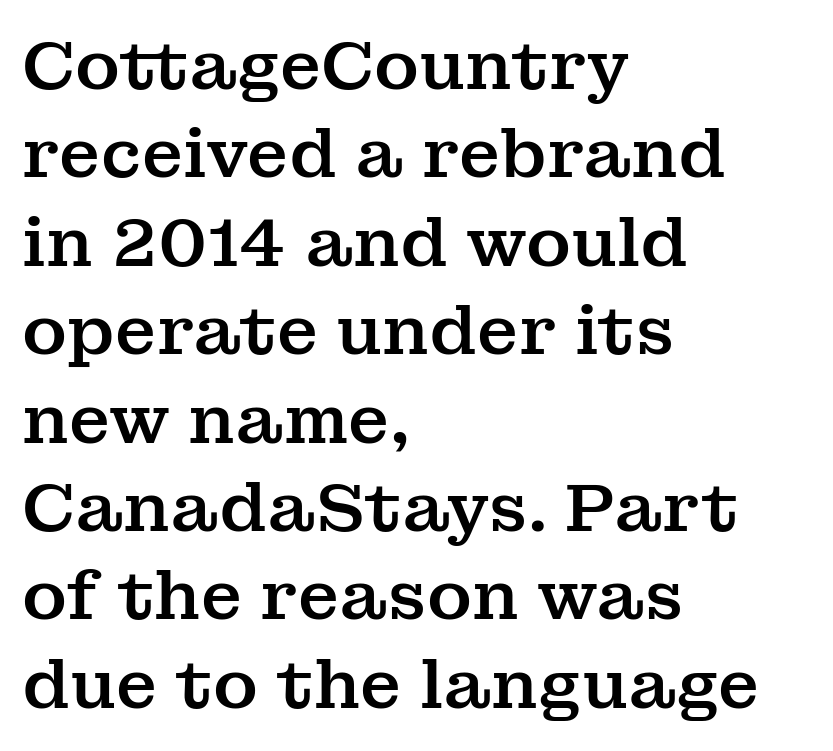
The face used here is rendered with its standard letterfit. Here the designer chose a conventional face with non-uniform glyph widths. Regarding serifs, this sample has them. The area under the type is left untouched. The paragraph shown leans on its left margin.
